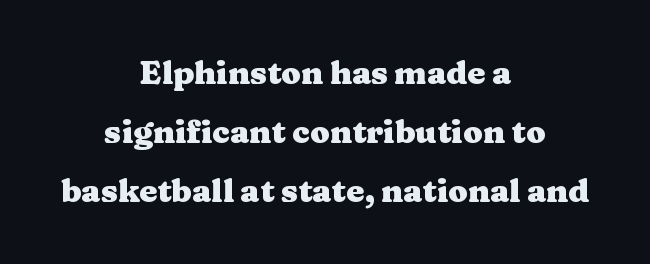
Q: Is the text bold? A: Yes.
Q: Is the text italic (slanted)? A: No, it is upright.
Q: Is the typeface a serif or a sans-serif typeface? A: Serif.
Q: Is the text underlined? A: No.
Q: How is the paragraph aligned? A: Centered.
Q: Is the spacing between letters normal or unusually wide? A: Normal.
Q: Width (condensed, normal, or wide)? A: Wide.
Q: Stroke contrast? A: Medium.
Q: x-height? A: Medium.
Q: Monospaced? A: No.
